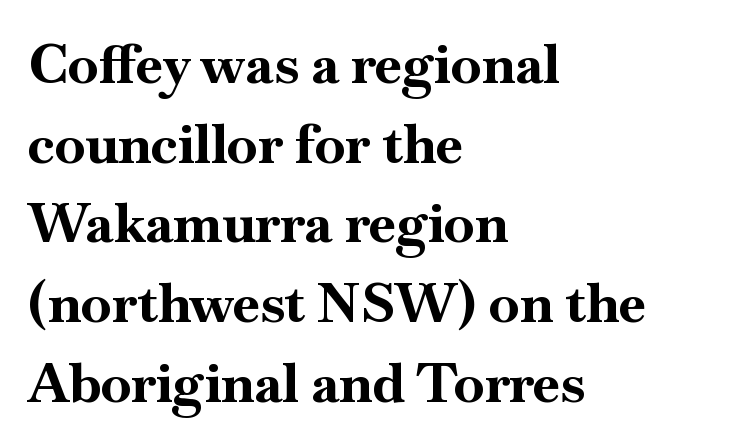
The image shows 55 px bold serif type, upright; set left-aligned, normal line spacing (1.45x), normal letter spacing, not underlined; high stroke contrast and a small x-height.
